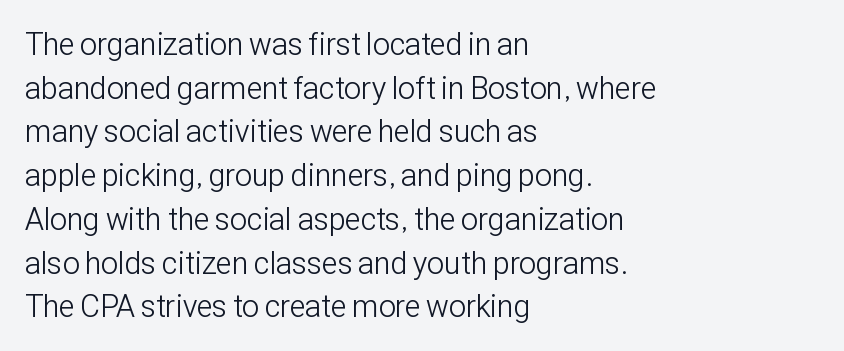
{"serif": "no", "italic": "no", "bold": "no", "weight": "light", "width": "condensed", "stroke_contrast": "low", "x_height": "medium", "monospaced": "no", "underline": "no", "align": "left", "line_spacing": "normal", "line_spacing_ratio": 1.41, "letter_spacing": "normal", "letter_spacing_em": 0.0, "glyph_px": 31}
